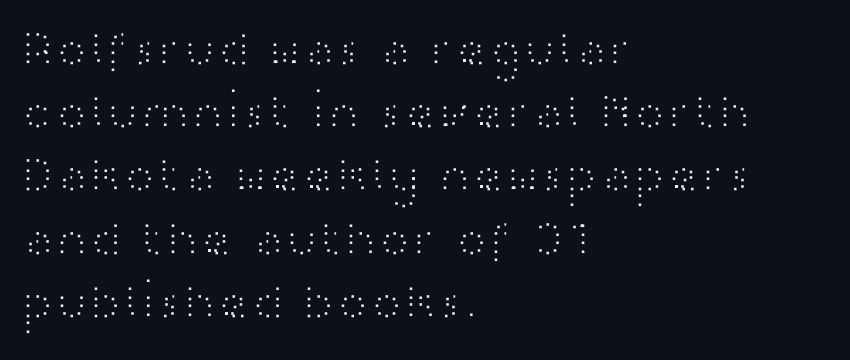
The image shows 51 px light, wide sans-serif type, upright; set left-aligned, line spacing 1.24x, normal letter spacing, not underlined; high stroke contrast and a medium x-height.
